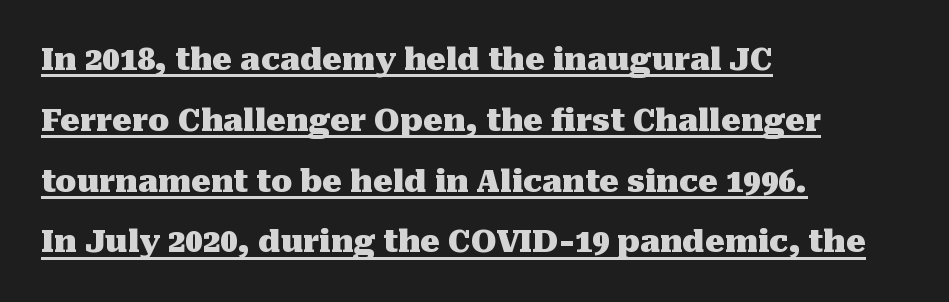
{"serif": "yes", "italic": "no", "bold": "yes", "weight": "heavy", "width": "normal", "stroke_contrast": "medium", "x_height": "medium", "monospaced": "no", "underline": "yes", "align": "left", "line_spacing": "loose", "line_spacing_ratio": 1.96, "letter_spacing": "normal", "letter_spacing_em": 0.0, "glyph_px": 31}
